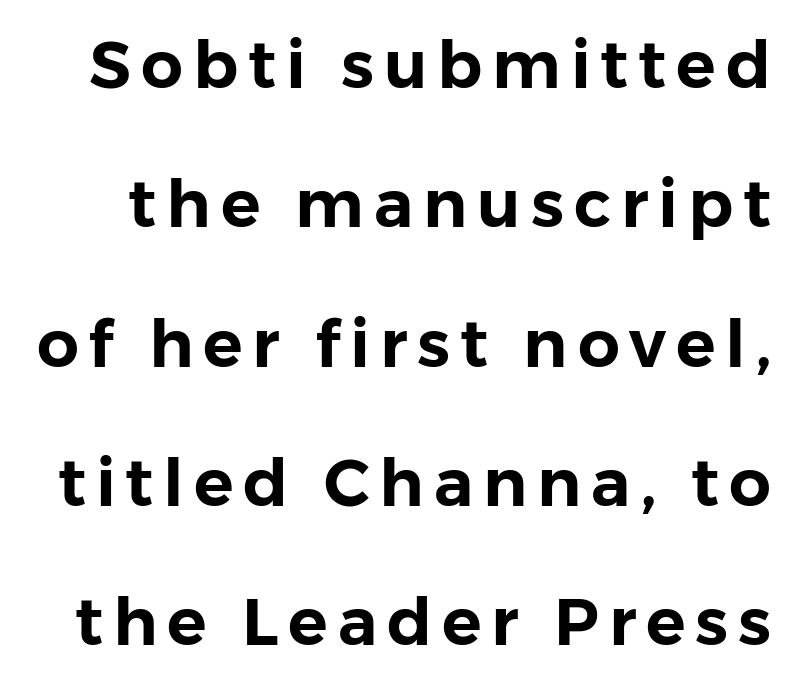
Do the letters lean? They stand straight. The letters advance in unequal steps, a hallmark of proportional type. This sample uses a sans-serif face. The foot of each line stays bare and open.
